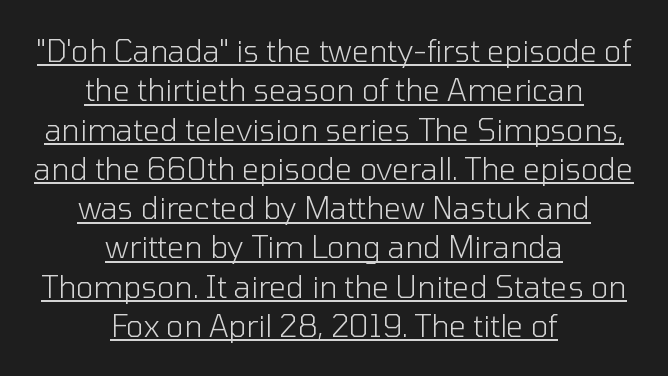
Q: Is the text bold? A: No.
Q: Is the text italic (slanted)? A: No, it is upright.
Q: Is the typeface a serif or a sans-serif typeface? A: Sans-serif.
Q: Is the text underlined? A: Yes.
Q: How is the paragraph aligned? A: Centered.
Q: Is the spacing between letters normal or unusually wide? A: Normal.
Q: Is the spacing between lines tight, normal or loose? A: Normal.
Q: Width (condensed, normal, or wide)? A: Normal.
Q: Stroke contrast? A: Low.
Q: x-height? A: Medium.
Q: Monospaced? A: No.
